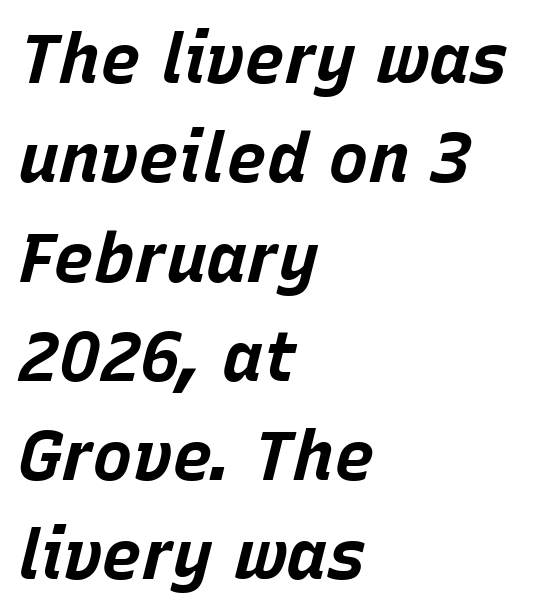
{"italic": "yes", "lean": "right", "slant_degrees": 15, "bold": "yes", "weight": "bold", "width": "normal", "stroke_contrast": "low", "x_height": "large", "monospaced": "no", "underline": "no", "align": "left", "line_spacing": "normal", "line_spacing_ratio": 1.46, "letter_spacing": "normal", "letter_spacing_em": 0.0, "glyph_px": 68}
